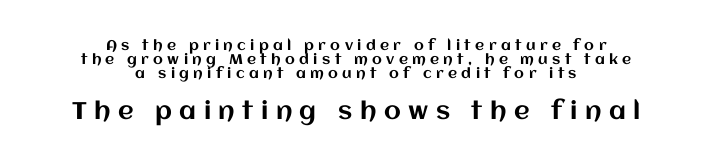
The image shows 24 px text type, upright; set centered, tight line spacing (1.0x), unusually wide letter spacing (+0.31 em), not underlined; the second (bottom) block is 1.71x larger.
